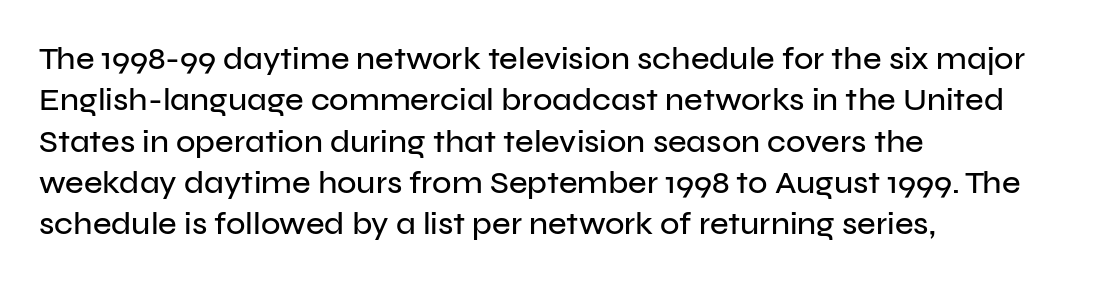
Q: Is the text italic (slanted)? A: No, it is upright.
Q: Is the typeface a serif or a sans-serif typeface? A: Sans-serif.
Q: Is the text underlined? A: No.
Q: How is the paragraph aligned? A: Left-aligned.
Q: Is the spacing between letters normal or unusually wide? A: Normal.
Q: Is the spacing between lines tight, normal or loose? A: Normal.
Q: Width (condensed, normal, or wide)? A: Normal.
Q: Stroke contrast? A: Low.
Q: x-height? A: Medium.
Q: Monospaced? A: No.
